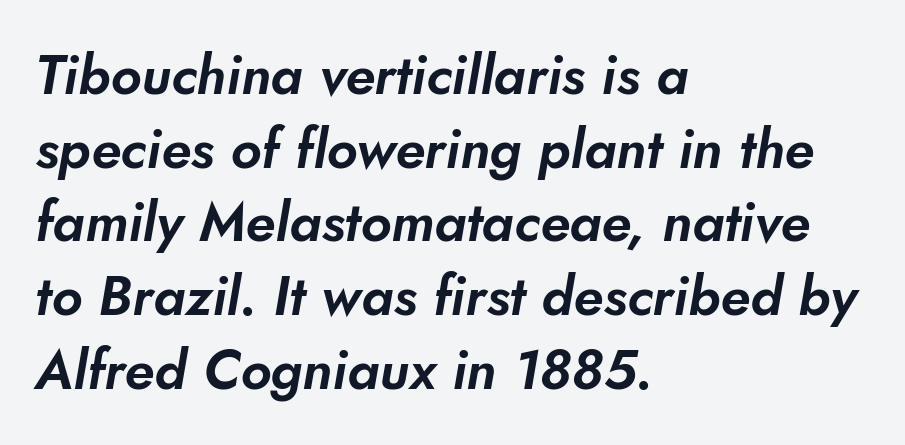
The setting favours the left margin, as ordinary paragraphs usually do. Glyph-to-glyph distance matches everyday printed text. What kind of face is this? One without serifs — a sans. Whoever set this chose a conventional vertical rhythm. Think of a printed novel: that variable character pitch is what you see here. Glance below the letters and you will spot only blank space.
